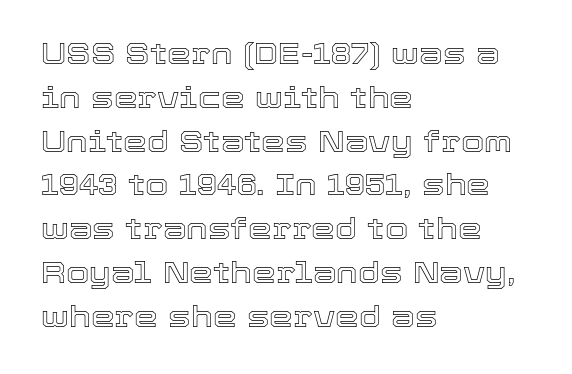
Q: Is the text italic (slanted)? A: No, it is upright.
Q: Is the text underlined? A: No.
Q: How is the paragraph aligned? A: Left-aligned.
Q: Is the spacing between letters normal or unusually wide? A: Normal.
Q: Is the spacing between lines tight, normal or loose? A: Normal.
Q: Width (condensed, normal, or wide)? A: Normal.
Q: x-height? A: Medium.
Q: Monospaced? A: No.
